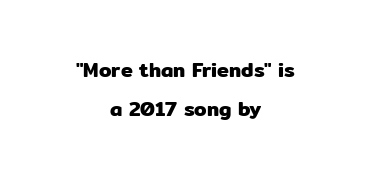
Q: Is the text italic (slanted)? A: No, it is upright.
Q: Is the text underlined? A: No.
Q: How is the paragraph aligned? A: Centered.
Q: Is the spacing between letters normal or unusually wide? A: Normal.
Q: Is the spacing between lines tight, normal or loose? A: Loose.
